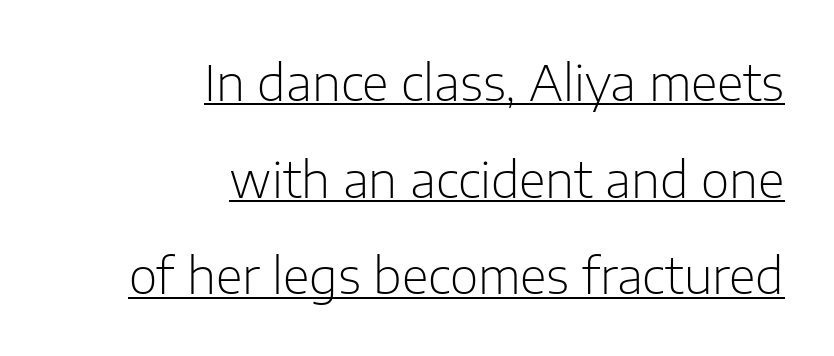
The gaps between neighbouring characters are ordinary and unremarkable. Decoration check: the copy is underlined. No feet cap the strokes, marking this as sans-serif type. When letters stand straight like this, we call the style roman or upright. The paragraph has a hard right edge and a soft left edge.
